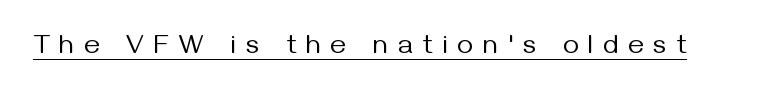
The image shows 27 px text type, upright; set unusually wide letter spacing (+0.38 em), underlined.
